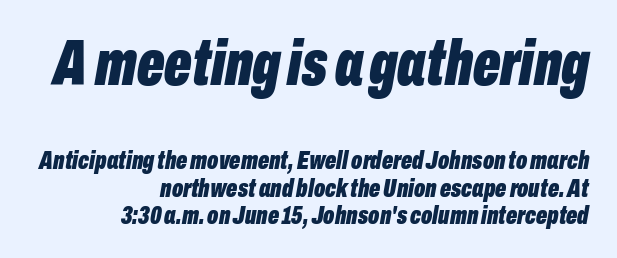
Q: Is the text bold? A: Yes.
Q: Is the text italic (slanted)? A: Yes, it leans right by about 10 degrees.
Q: Is the text underlined? A: No.
Q: How is the paragraph aligned? A: Right-aligned.
Q: Is the spacing between letters normal or unusually wide? A: Normal.
Q: Is the spacing between lines tight, normal or loose? A: Tight.
Q: Which block of text is set in a larger size, the first (top) or the second (bottom)? A: The first (top) one.
Q: Width (condensed, normal, or wide)? A: Condensed.
Q: Stroke contrast? A: Low.
Q: x-height? A: Medium.
Q: Monospaced? A: No.
